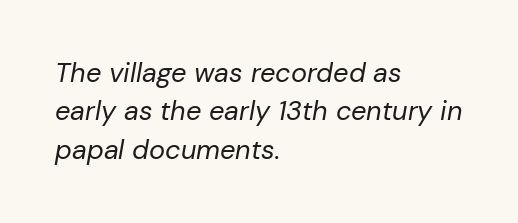
{"italic": "yes", "lean": "right", "slant_degrees": 10, "bold": "no", "underline": "no", "align": "left", "line_spacing": "normal", "line_spacing_ratio": 1.42, "letter_spacing": "normal", "letter_spacing_em": 0.0, "glyph_px": 27}
